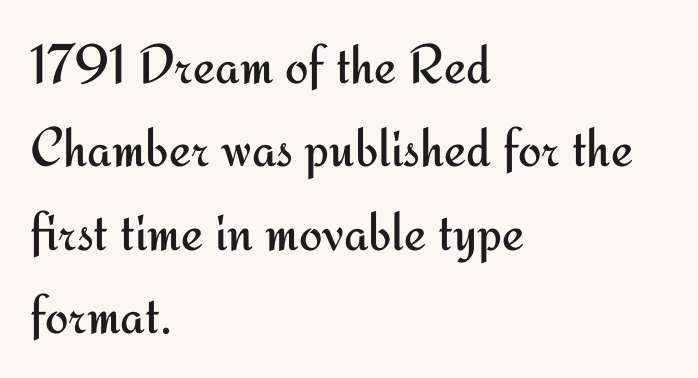
Nope, not italic — everything's standing straight. Leftover space on each line is placed entirely after the last word. No heavy texture on the line: the type isn't bold. Do the characters align in a grid? No, the font is proportional.
